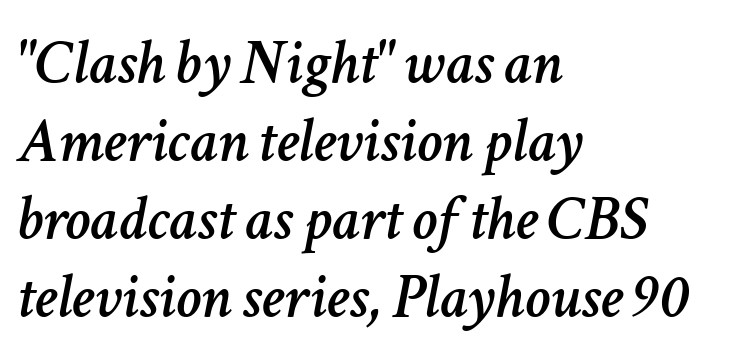
Observe the ordinary spacing: letters are neighbours, not strangers. Decoration check: the copy has no underline. Each letter keeps its own natural width here, so spacing adapts to shape. Compared with a centered layout, this one pins lines to the left instead.
